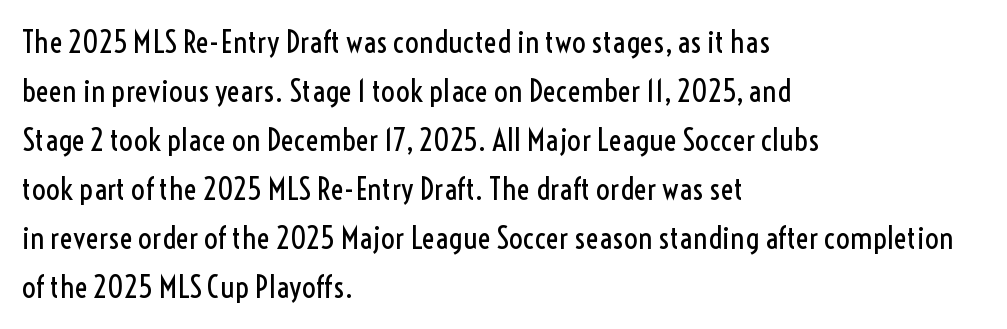
Upright lettering throughout. Successive baselines arrive at the customary interval. This sample has the flowing, uneven cadence of proportional lettering. Letters rest on an invisible, unmarked baseline.
